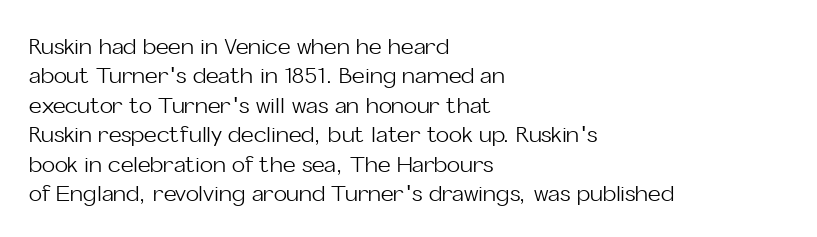
Q: Is the text bold? A: No.
Q: Is the text italic (slanted)? A: No, it is upright.
Q: Is the text underlined? A: No.
Q: How is the paragraph aligned? A: Left-aligned.
Q: Is the spacing between letters normal or unusually wide? A: Normal.
Q: Is the spacing between lines tight, normal or loose? A: Normal.
